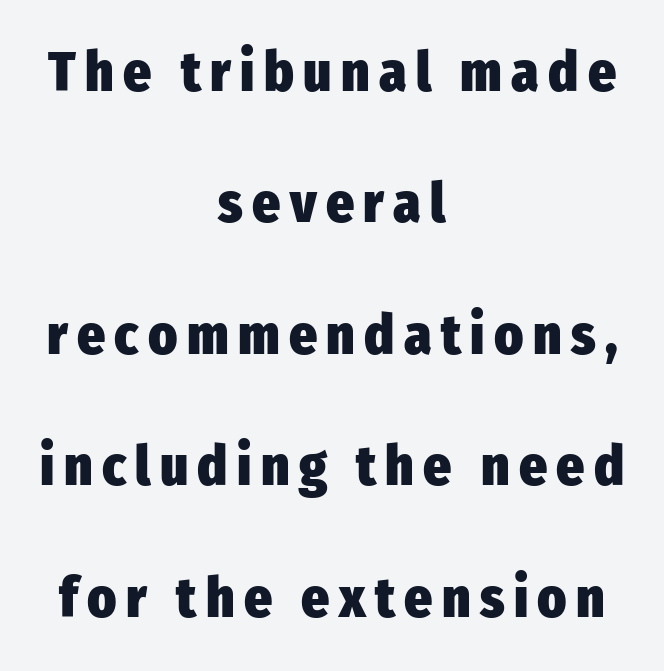
{"serif": "no", "italic": "no", "bold": "yes", "weight": "heavy", "width": "condensed", "stroke_contrast": "low", "x_height": "medium", "monospaced": "no", "underline": "no", "align": "center", "line_spacing": "loose", "line_spacing_ratio": 2.39, "glyph_px": 55}
